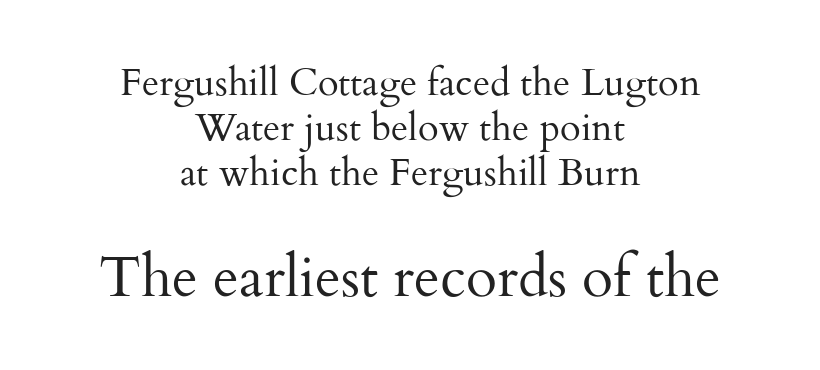
The image shows 57 px regular-weight serif type, upright; set centered, line spacing 1.18x, normal letter spacing, not underlined; the second (bottom) block is 1.5x larger; medium stroke contrast and a small x-height.
